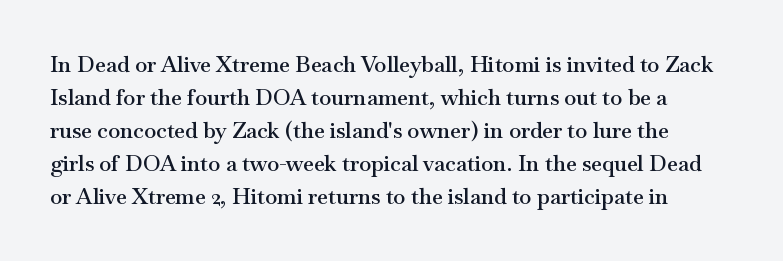
Q: Is the text bold? A: Semi-bold.
Q: Is the text italic (slanted)? A: No, it is upright.
Q: Is the text underlined? A: No.
Q: Is the spacing between letters normal or unusually wide? A: Normal.
Q: Is the spacing between lines tight, normal or loose? A: Normal.
